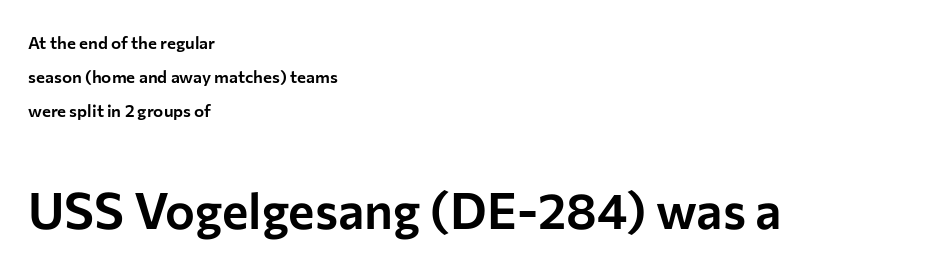
{"serif": "no", "italic": "no", "width": "normal", "stroke_contrast": "low", "x_height": "medium", "monospaced": "no", "underline": "no", "align": "left", "line_spacing": "loose", "line_spacing_ratio": 2.0, "letter_spacing": "normal", "letter_spacing_em": 0.0, "larger_block": "second", "size_ratio": 2.94, "glyph_px": 50}
